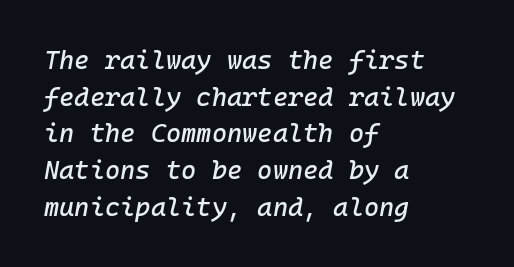
{"italic": "yes", "lean": "right", "slant_degrees": 10, "underline": "no", "align": "left", "line_spacing": "normal", "line_spacing_ratio": 1.41, "letter_spacing": "normal", "letter_spacing_em": 0.0, "glyph_px": 26}
